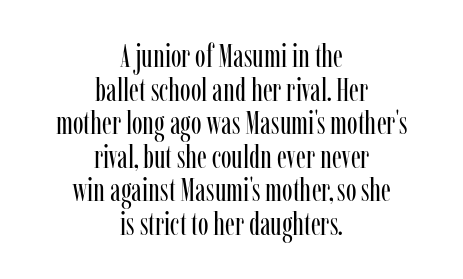
Is the block centered? Yes — each line is placed symmetrically about the middle. A bare baseline throughout the passage. Think of a printed novel: that variable character pitch is what you see here. Tracking here is standard; glyphs follow each other at the usual distance. Does the lettering tilt? It doesn't — this is upright.
